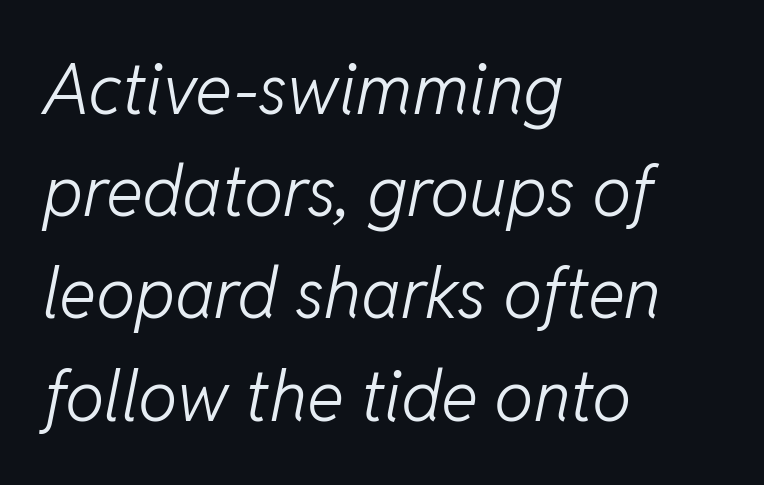
Q: Is the text bold? A: No.
Q: Is the text italic (slanted)? A: Yes, it leans right by about 11 degrees.
Q: Is the text underlined? A: No.
Q: How is the paragraph aligned? A: Left-aligned.
Q: Is the spacing between letters normal or unusually wide? A: Normal.
Q: Is the spacing between lines tight, normal or loose? A: Normal.
Q: Width (condensed, normal, or wide)? A: Normal.
Q: Stroke contrast? A: Low.
Q: x-height? A: Medium.
Q: Monospaced? A: No.
